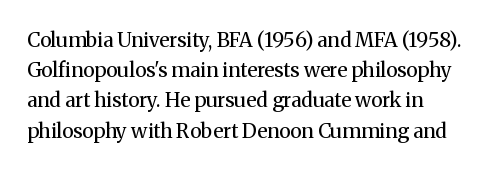
Q: Is the text bold? A: No.
Q: Is the text italic (slanted)? A: No, it is upright.
Q: Is the text underlined? A: No.
Q: How is the paragraph aligned? A: Left-aligned.
Q: Is the spacing between letters normal or unusually wide? A: Normal.
Q: Is the spacing between lines tight, normal or loose? A: Normal.
